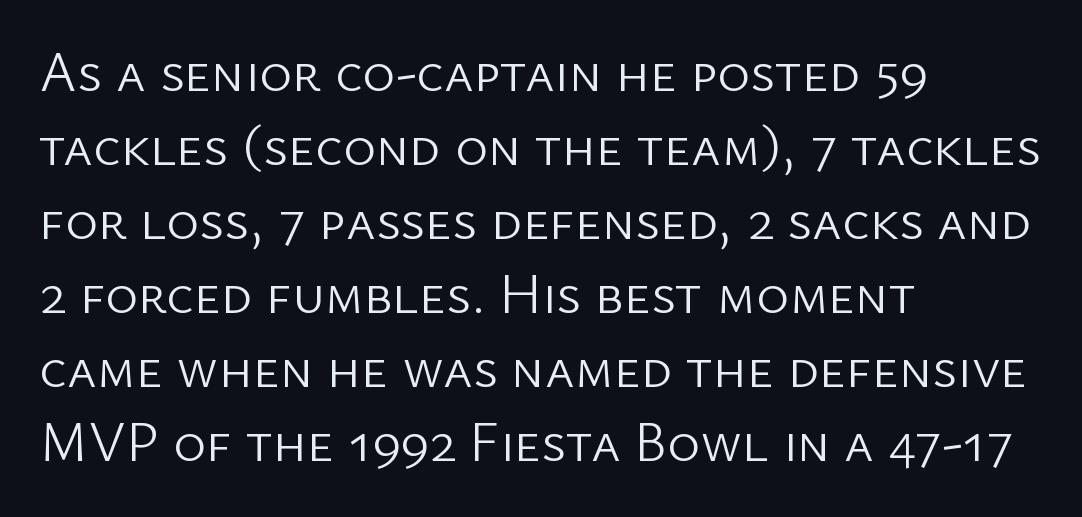
The letters advance in unequal steps, a hallmark of proportional type. Rows of type keep a routine distance in the vertical direction. Is there any slant? The stems are plumb. Weight: in the light-to-regular range.
